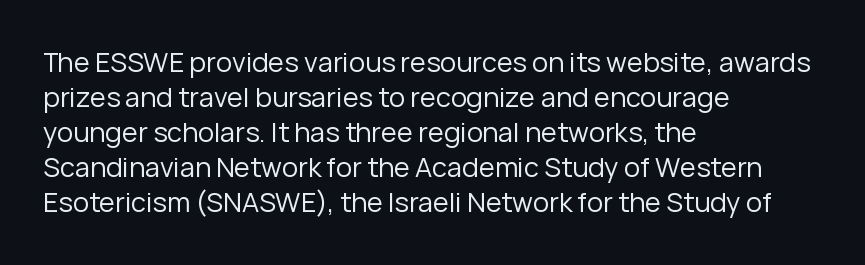
The image shows 27 px text type, upright; set left-aligned, normal line spacing (1.3x), normal letter spacing, not underlined.
